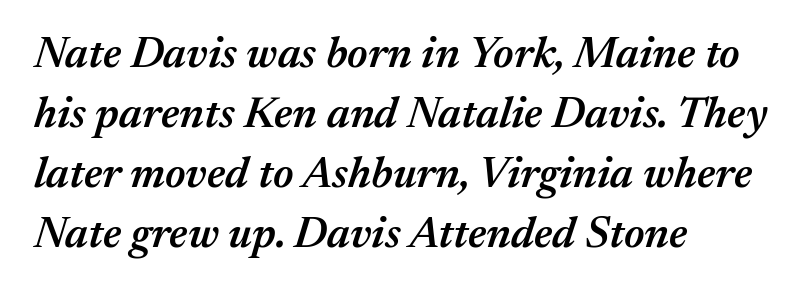
Q: Is the text bold? A: Semi-bold.
Q: Is the text italic (slanted)? A: Yes, it leans right by about 17 degrees.
Q: Is the text underlined? A: No.
Q: How is the paragraph aligned? A: Left-aligned.
Q: Is the spacing between letters normal or unusually wide? A: Normal.
Q: Is the spacing between lines tight, normal or loose? A: Normal.
Q: Width (condensed, normal, or wide)? A: Normal.
Q: Stroke contrast? A: Medium.
Q: x-height? A: Medium.
Q: Monospaced? A: No.
